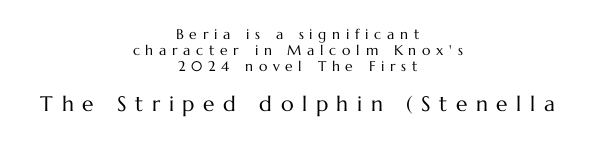
Is the lower block the larger one? Yes — the lower block carries the bigger type. Clear beneath every line of the passage. You could only call the tracking loose — the letters float apart. The lines in this sample share a center point and differ in where they start and stop.
